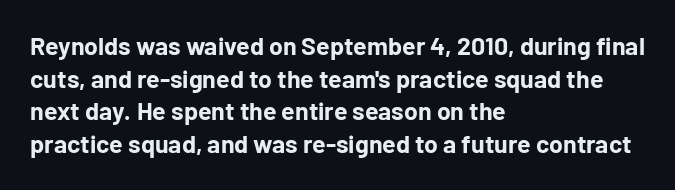
{"italic": "no", "bold": "yes", "underline": "no", "align": "left", "line_spacing": "normal", "line_spacing_ratio": 1.31, "letter_spacing": "normal", "letter_spacing_em": 0.0, "glyph_px": 25}
